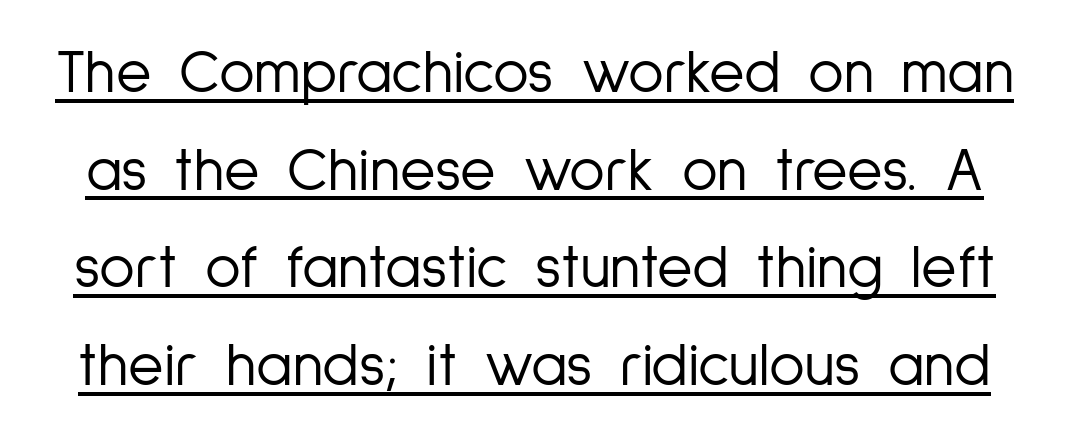
Q: Is the text bold? A: No.
Q: Is the text italic (slanted)? A: No, it is upright.
Q: Is the typeface a serif or a sans-serif typeface? A: Sans-serif.
Q: Is the text underlined? A: Yes.
Q: Is the spacing between letters normal or unusually wide? A: Normal.
Q: Is the spacing between lines tight, normal or loose? A: Normal.
Q: Width (condensed, normal, or wide)? A: Condensed.
Q: Stroke contrast? A: Low.
Q: x-height? A: Medium.
Q: Monospaced? A: No.
